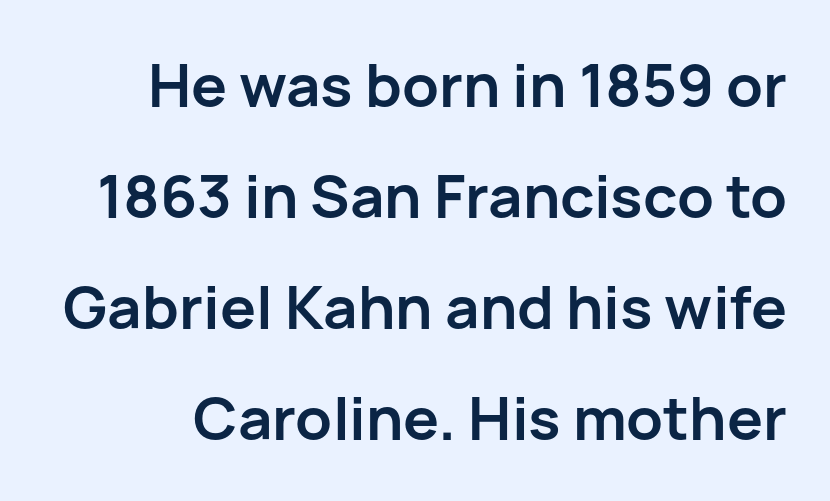
{"serif": "no", "italic": "no", "bold": "yes", "weight": "semibold", "width": "normal", "stroke_contrast": "low", "x_height": "medium", "monospaced": "no", "underline": "no", "line_spacing_ratio": 1.85, "letter_spacing": "normal", "letter_spacing_em": 0.0, "glyph_px": 60}
